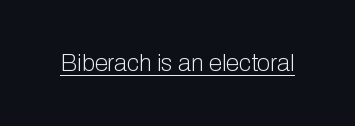
Q: Is the text bold? A: No.
Q: Is the text italic (slanted)? A: No, it is upright.
Q: Is the text underlined? A: Yes.
Q: Is the spacing between letters normal or unusually wide? A: Normal.
